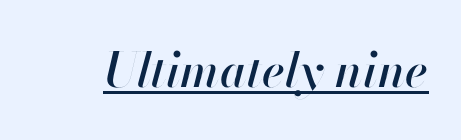
The image shows 48 px text type, italic (leaning right); set normal letter spacing, underlined; high stroke contrast and a small x-height.
